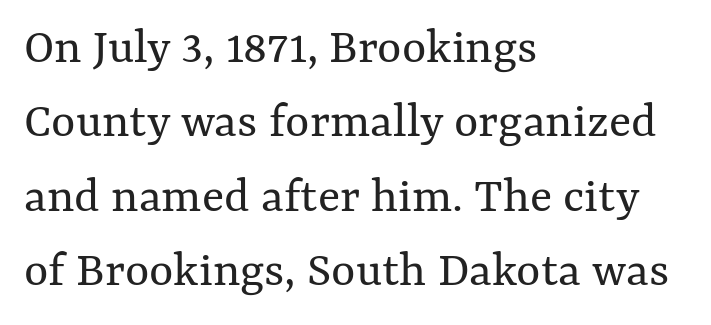
The rendering keeps characters at their native spacing. Words float on clear page, feet unadorned. Spacing verdict: proportional, widths tailored to each character. The weight tops out at a normal text grade. It's the straight-up-and-down kind of type. A student would call this left alignment; a typographer would say flush left, rag right.
